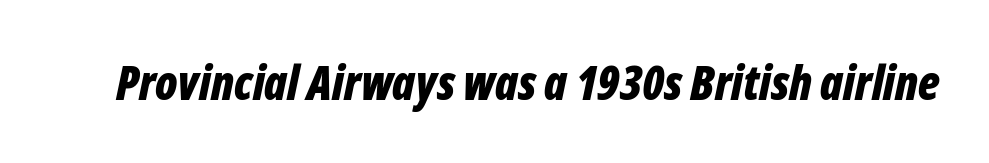
{"italic": "yes", "lean": "right", "slant_degrees": 12, "bold": "yes", "weight": "bold", "width": "condensed", "stroke_contrast": "low", "x_height": "medium", "monospaced": "no", "underline": "no", "letter_spacing": "normal", "letter_spacing_em": 0.0, "glyph_px": 47}
